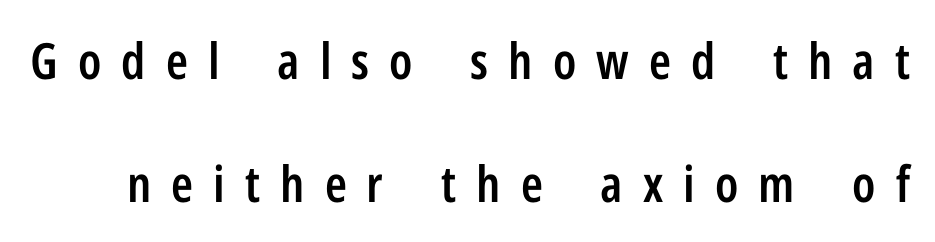
The image shows 50 px semibold, condensed sans-serif type, upright; set loose line spacing (2.46x), unusually wide letter spacing (+0.4 em), not underlined; low stroke contrast and a medium x-height.
